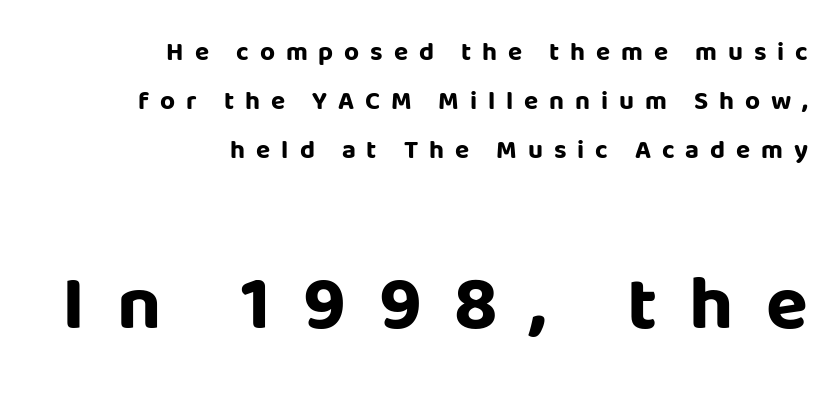
The image shows 77 px bold sans-serif type, upright; set right-aligned, line spacing 1.89x, unusually wide letter spacing (+0.42 em), not underlined; the second (bottom) block is 2.96x larger; low stroke contrast and a large x-height.
